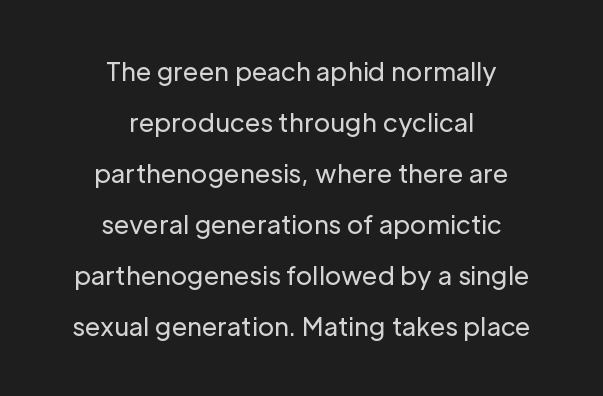
Q: Is the text bold? A: No.
Q: Is the text italic (slanted)? A: No, it is upright.
Q: Is the text underlined? A: No.
Q: How is the paragraph aligned? A: Centered.
Q: Is the spacing between letters normal or unusually wide? A: Normal.
Q: Is the spacing between lines tight, normal or loose? A: Loose.
